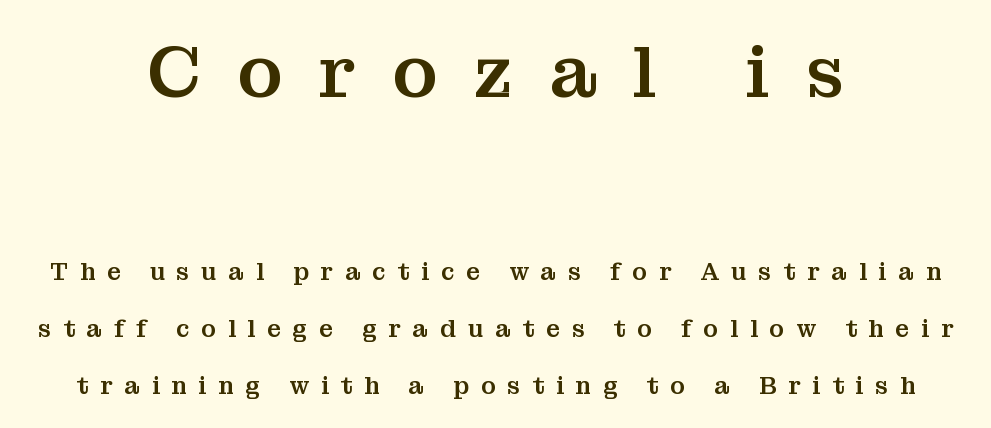
{"serif": "yes", "italic": "no", "width": "normal", "stroke_contrast": "medium", "x_height": "medium", "monospaced": "no", "underline": "no", "align": "center", "line_spacing": "loose", "line_spacing_ratio": 2.37, "letter_spacing": "wide", "letter_spacing_em": 0.49, "larger_block": "first", "size_ratio": 3.04, "glyph_px": 73}
